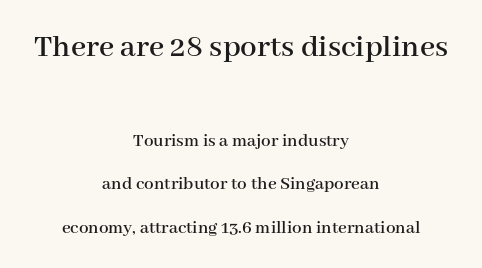
{"serif": "yes", "italic": "no", "width": "normal", "stroke_contrast": "high", "x_height": "medium", "monospaced": "no", "underline": "no", "align": "center", "line_spacing": "loose", "line_spacing_ratio": 2.29, "letter_spacing": "normal", "letter_spacing_em": 0.0, "larger_block": "first", "size_ratio": 1.74, "glyph_px": 33}
